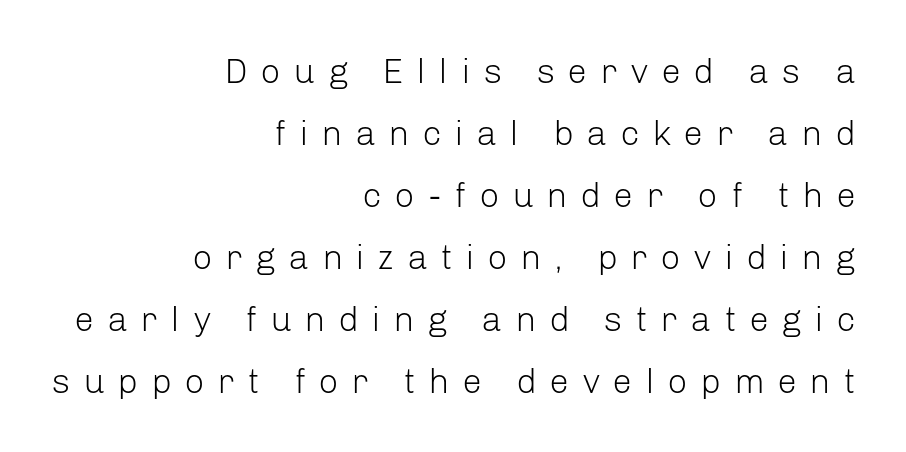
{"serif": "no", "italic": "no", "bold": "no", "weight": "light", "width": "normal", "stroke_contrast": "low", "x_height": "medium", "monospaced": "no", "underline": "no", "align": "right", "line_spacing_ratio": 1.77, "letter_spacing": "wide", "letter_spacing_em": 0.37, "glyph_px": 35}
